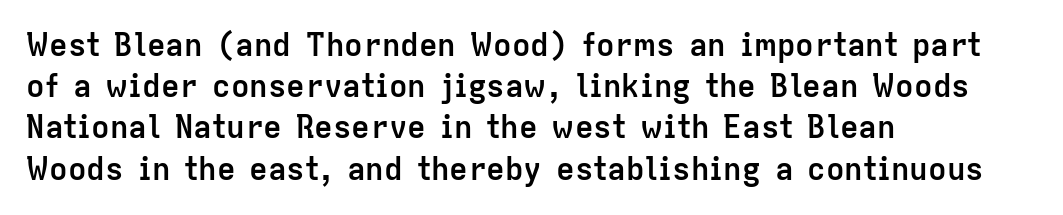
The image shows 31 px semibold sans-serif type, upright; set left-aligned, normal line spacing (1.33x), normal letter spacing, not underlined; low stroke contrast and a medium x-height.
